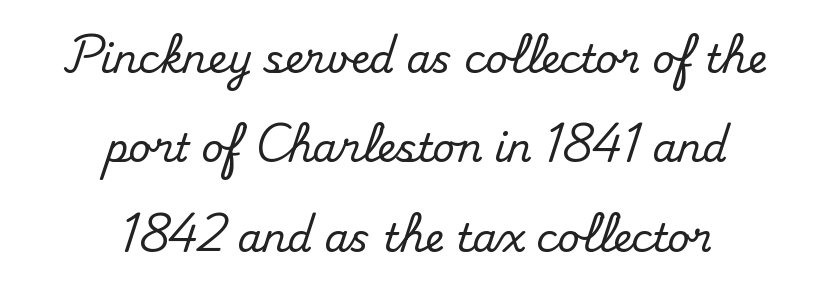
The image shows 39 px serif type; set centered, loose line spacing (2.29x), normal letter spacing, not underlined; medium stroke contrast and a small x-height.
